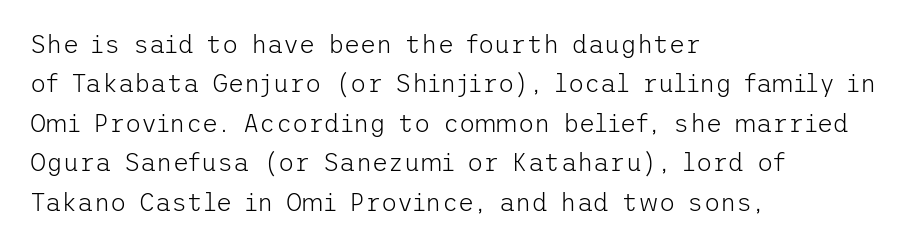
Q: Is the text bold? A: No.
Q: Is the text italic (slanted)? A: No, it is upright.
Q: Is the text underlined? A: No.
Q: How is the paragraph aligned? A: Left-aligned.
Q: Is the spacing between letters normal or unusually wide? A: Normal.
Q: Is the spacing between lines tight, normal or loose? A: Normal.
